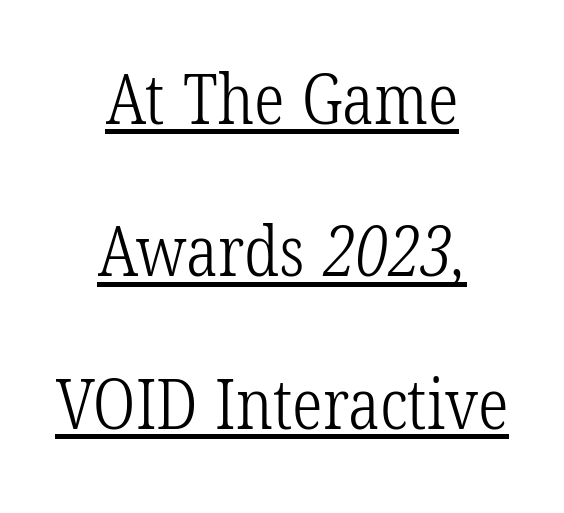
Think standard paragraph weight, or any step lighter than that. The rendering uses natural spacing where letterforms have individual widths. This sample trades compactness for vertical openness between lines. The paragraph has two soft edges and a firm central axis. Serifs: yes, visible at the terminals of the letterforms. Observe the ordinary spacing: letters are neighbours, not strangers.
